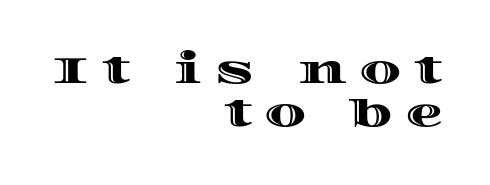
If you drew a line through each stem, it would be perfectly vertical. Descender tails drop into unmarked territory. Between one letter and the next there's a generous, obvious gap. Line endings align vertically; line beginnings do not. Here the designer chose a conventional face with non-uniform glyph widths.
